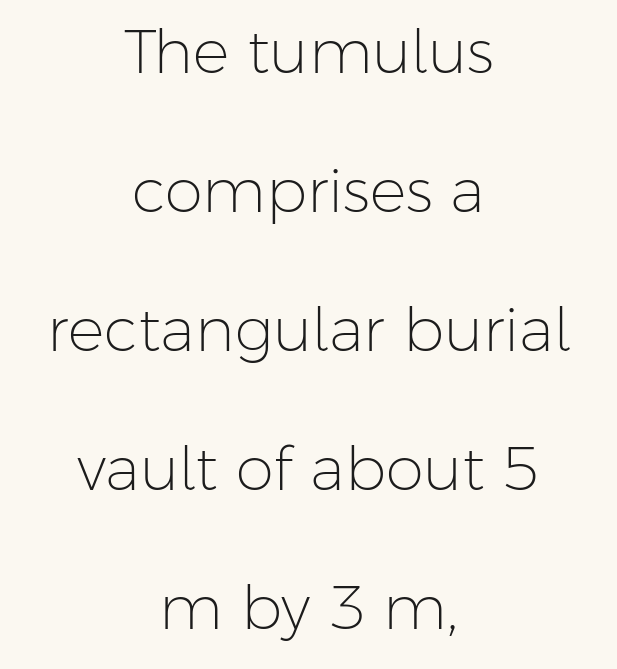
Serifs: no, the terminals of the letterforms are clean. Type without underlining. Ascenders rise straight up at ninety degrees. The designer dialed line spacing up above the default.
